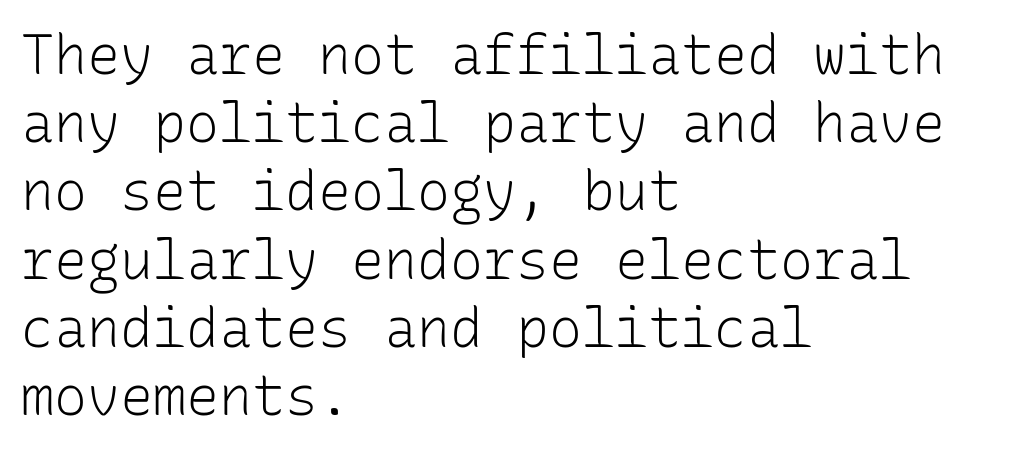
Q: Is the text bold? A: No.
Q: Is the text italic (slanted)? A: No, it is upright.
Q: Is the typeface a serif or a sans-serif typeface? A: Sans-serif.
Q: Is the text underlined? A: No.
Q: How is the paragraph aligned? A: Left-aligned.
Q: Is the spacing between letters normal or unusually wide? A: Normal.
Q: Width (condensed, normal, or wide)? A: Normal.
Q: Stroke contrast? A: Low.
Q: x-height? A: Medium.
Q: Monospaced? A: Yes.
